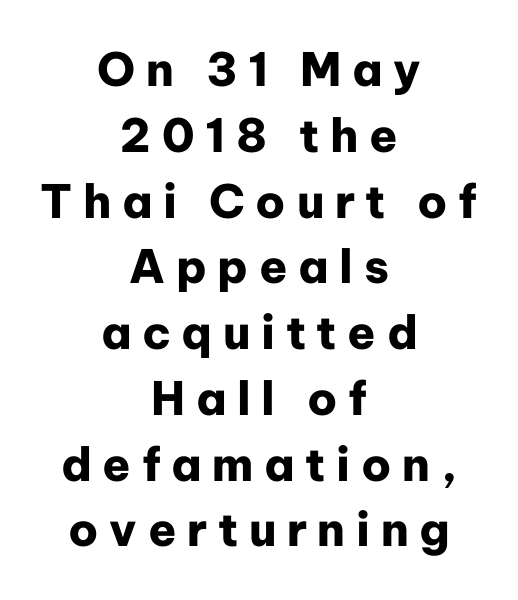
{"serif": "no", "italic": "no", "bold": "yes", "weight": "heavy", "width": "normal", "stroke_contrast": "low", "x_height": "medium", "monospaced": "no", "underline": "no", "align": "center", "line_spacing": "normal", "line_spacing_ratio": 1.43, "letter_spacing": "wide", "letter_spacing_em": 0.23, "glyph_px": 46}
